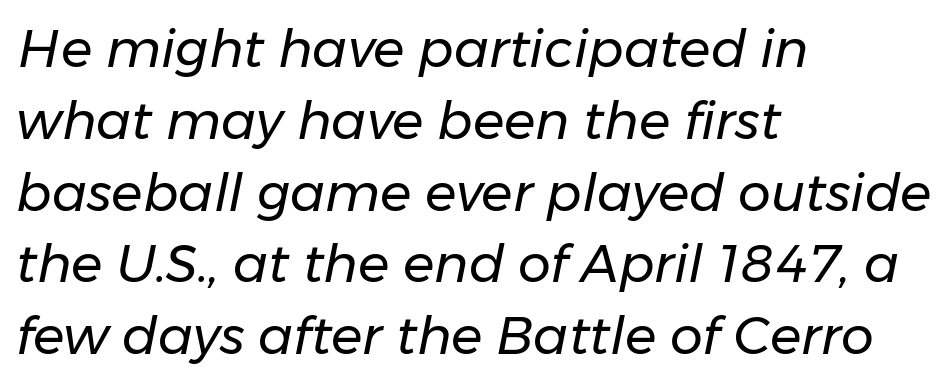
Q: Is the text bold? A: No.
Q: Is the text italic (slanted)? A: Yes, it leans right by about 11 degrees.
Q: Is the text underlined? A: No.
Q: How is the paragraph aligned? A: Left-aligned.
Q: Is the spacing between letters normal or unusually wide? A: Normal.
Q: Is the spacing between lines tight, normal or loose? A: Normal.
Q: Width (condensed, normal, or wide)? A: Normal.
Q: Stroke contrast? A: Low.
Q: x-height? A: Medium.
Q: Monospaced? A: No.
